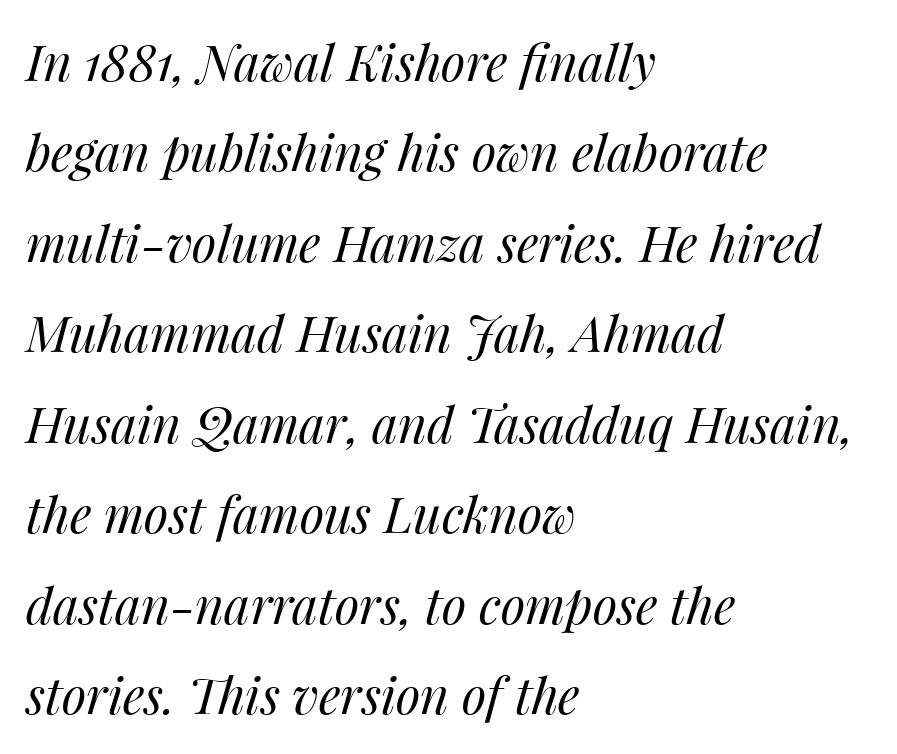
The weight tops out at a normal text grade. The rendering uses natural spacing where letterforms have individual widths. The whole block is typeset with a tilt. These lines keep a tight, regular rhythm from letter to letter.
